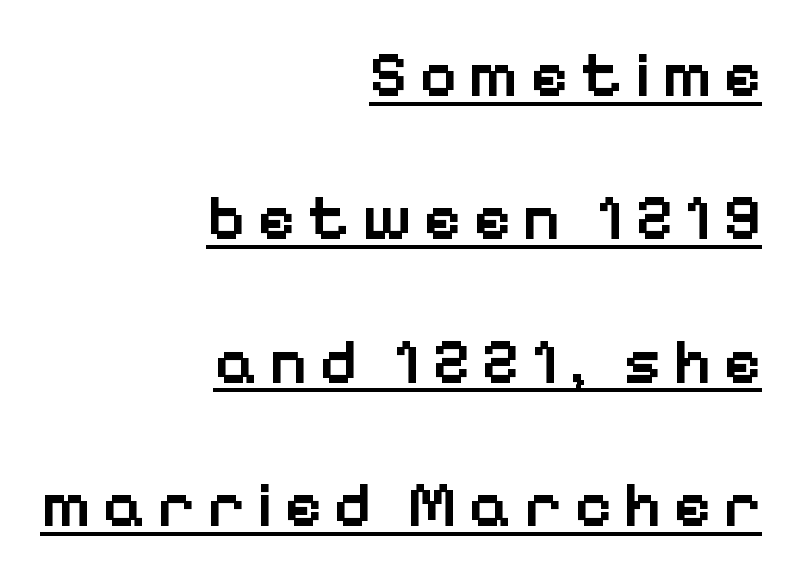
The image shows 64 px semibold sans-serif type, upright; set right-aligned, loose line spacing (2.24x), underlined; low stroke contrast and a medium x-height.
